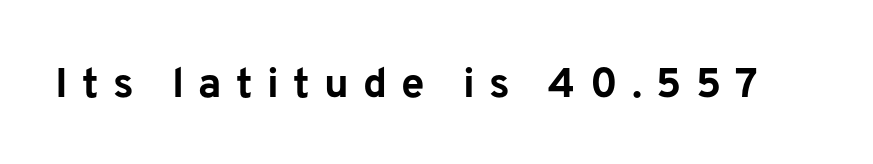
The image shows 42 px bold sans-serif type, upright; set unusually wide letter spacing (+0.34 em), not underlined; low stroke contrast and a medium x-height.
